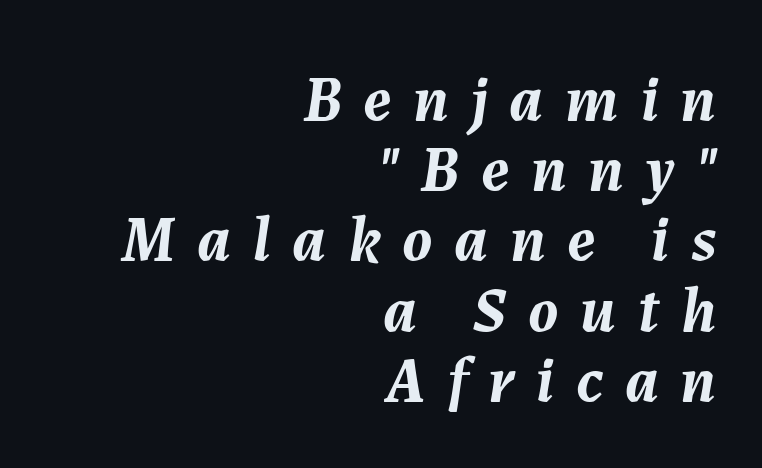
Tracking here is generous; glyphs stand well apart from one another. The text block is weighted toward the right margin, trailing off unevenly leftward. Closely set lines give the paragraph a compact silhouette. The passage shown is typed in a proportional face where columns would drift. Nobody drew a line under any word here. Its strokes are broad and dark, the hallmark of bold type.
